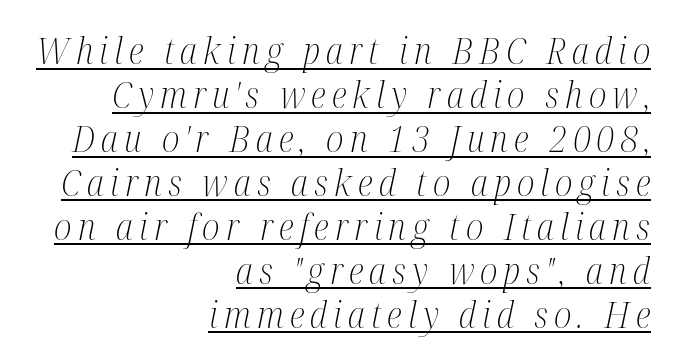
The image shows 36 px light, condensed serif type, italic (leaning right); set right-aligned, line spacing 1.22x, underlined; medium stroke contrast and a medium x-height.
